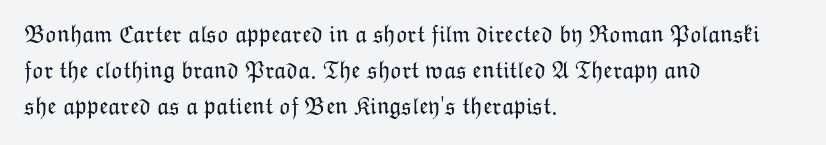
Default kerning and tracking; the words read as compact shapes. Tall strokes in this sample are plumb rather than angled. This rendering uses left alignment, leaving the right contour irregular. Students, observe: this is what conventionally led text looks like. Each stroke keeps to a modest, everyday thickness or less. Honestly, there is no underline to notice here at all.
